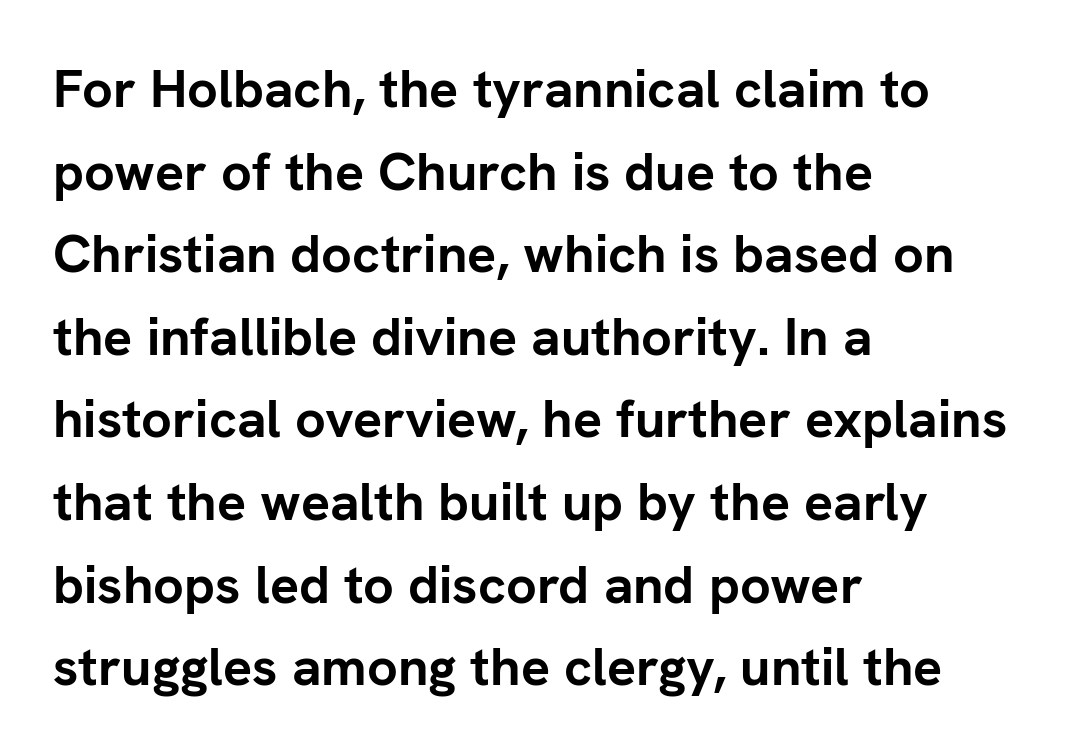
Vertical strokes here are truly vertical. The rag falls on the right side of this text block. Nothing unusual about the tracking: characters are spaced as the font intends. How would I describe the line gaps? Plain and ordinary.
